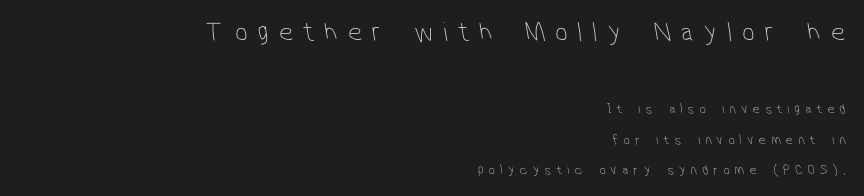
Q: Is the text bold? A: No.
Q: Is the typeface a serif or a sans-serif typeface? A: Sans-serif.
Q: Is the text underlined? A: No.
Q: How is the paragraph aligned? A: Right-aligned.
Q: Is the spacing between letters normal or unusually wide? A: Unusually wide.
Q: Is the spacing between lines tight, normal or loose? A: Loose.
Q: Which block of text is set in a larger size, the first (top) or the second (bottom)? A: The first (top) one.
Q: Width (condensed, normal, or wide)? A: Condensed.
Q: Stroke contrast? A: Low.
Q: x-height? A: Medium.
Q: Monospaced? A: No.
